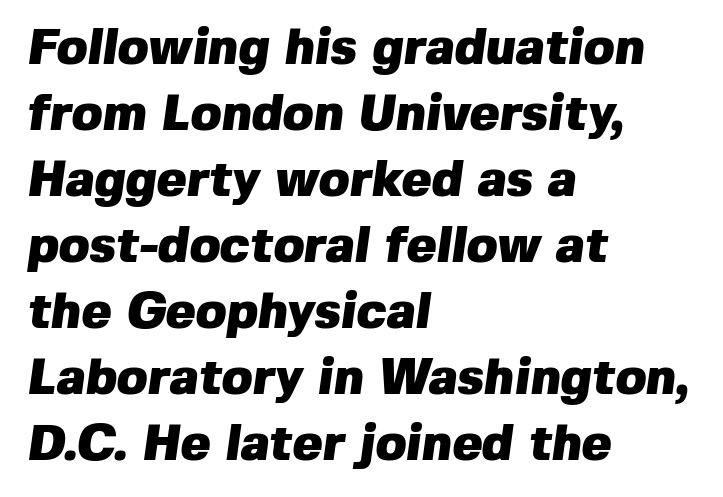
Nothing sits at the stroke ends, so this counts as sans-serif. If you measured baseline to baseline, you'd find a middling distance. Chunky letters — that's bold for sure. Check under the words: just untouched page. In terms of letterspacing, this is plain default setting. Each line starts at the same left margin while the right side varies.
